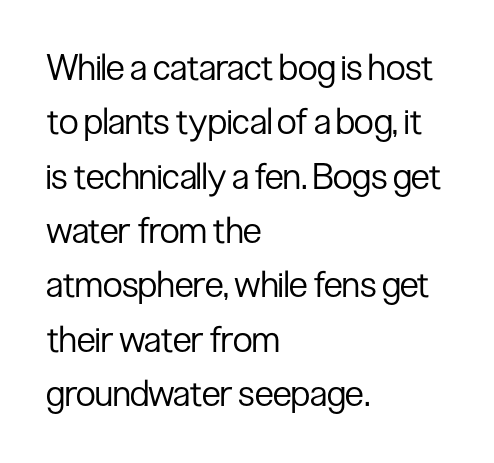
The rag falls on the right side of this text block. This is the regular roman posture of the typeface. Successive baselines arrive at the customary interval. A typesetter would label this face a sans. Honestly, the letter spacing is just normal — you wouldn't notice it. The space directly below the letters is spotless.
